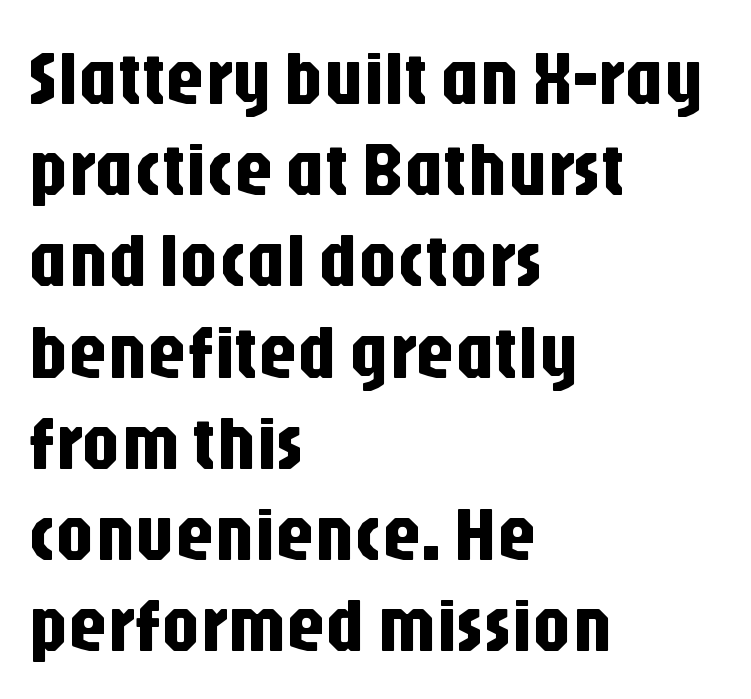
{"serif": "no", "italic": "no", "width": "condensed", "stroke_contrast": "low", "x_height": "large", "monospaced": "no", "underline": "no", "align": "left", "line_spacing_ratio": 1.2, "letter_spacing": "normal", "letter_spacing_em": 0.0, "glyph_px": 76}
